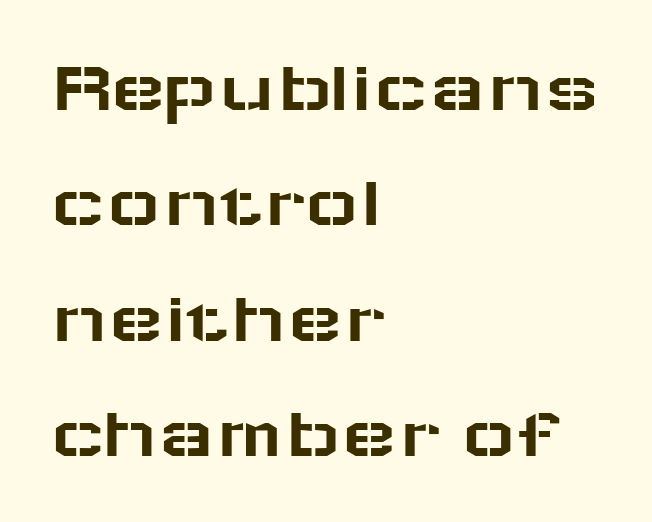
Q: Is the text italic (slanted)? A: No, it is upright.
Q: Is the typeface a serif or a sans-serif typeface? A: Sans-serif.
Q: Is the text underlined? A: No.
Q: How is the paragraph aligned? A: Left-aligned.
Q: Is the spacing between letters normal or unusually wide? A: Normal.
Q: Is the spacing between lines tight, normal or loose? A: Normal.
Q: Width (condensed, normal, or wide)? A: Wide.
Q: Stroke contrast? A: Low.
Q: x-height? A: Medium.
Q: Monospaced? A: No.
